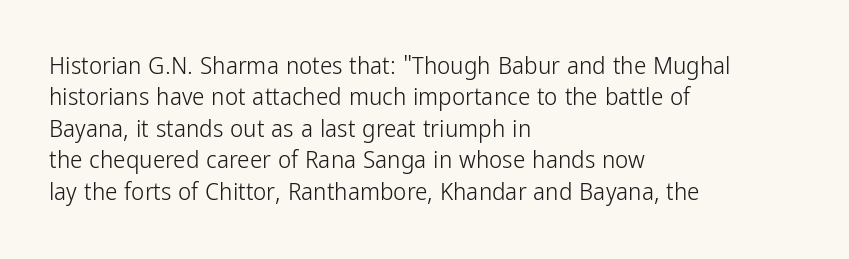
Q: Is the text bold? A: No.
Q: Is the text italic (slanted)? A: No, it is upright.
Q: Is the text underlined? A: No.
Q: How is the paragraph aligned? A: Left-aligned.
Q: Is the spacing between letters normal or unusually wide? A: Normal.
Q: Is the spacing between lines tight, normal or loose? A: Normal.
